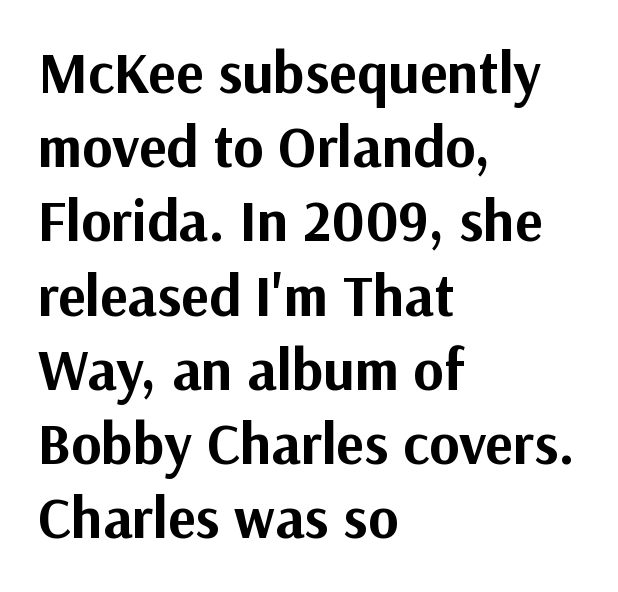
The image shows 58 px bold sans-serif type, upright; set left-aligned, normal line spacing (1.28x), normal letter spacing, not underlined; medium stroke contrast and a medium x-height.
